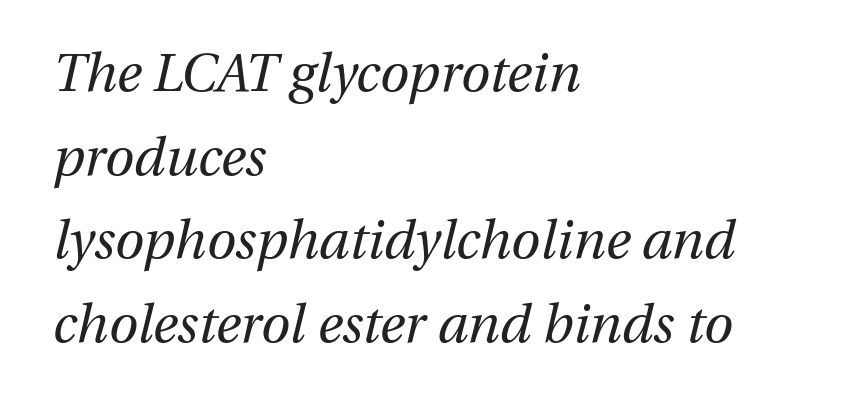
{"italic": "yes", "lean": "right", "slant_degrees": 13, "bold": "no", "weight": "regular", "width": "normal", "stroke_contrast": "medium", "x_height": "medium", "monospaced": "no", "underline": "no", "align": "left", "line_spacing": "normal", "line_spacing_ratio": 1.58, "letter_spacing": "normal", "letter_spacing_em": 0.0, "glyph_px": 53}
